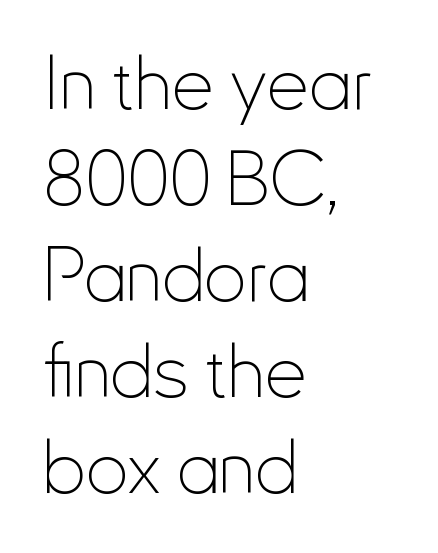
{"serif": "no", "italic": "no", "bold": "no", "weight": "thin", "width": "condensed", "stroke_contrast": "low", "x_height": "small", "monospaced": "no", "underline": "no", "align": "left", "line_spacing": "normal", "line_spacing_ratio": 1.28, "letter_spacing": "normal", "letter_spacing_em": 0.0, "glyph_px": 75}
